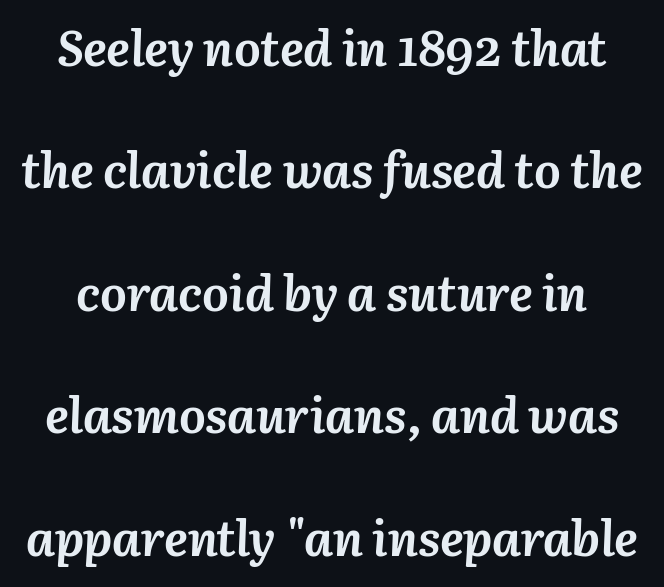
Q: Is the text bold? A: Yes.
Q: Is the text italic (slanted)? A: Yes, it leans right by about 3 degrees.
Q: Is the text underlined? A: No.
Q: Is the spacing between letters normal or unusually wide? A: Normal.
Q: Is the spacing between lines tight, normal or loose? A: Loose.
Q: Width (condensed, normal, or wide)? A: Normal.
Q: Stroke contrast? A: Medium.
Q: x-height? A: Medium.
Q: Monospaced? A: No.
